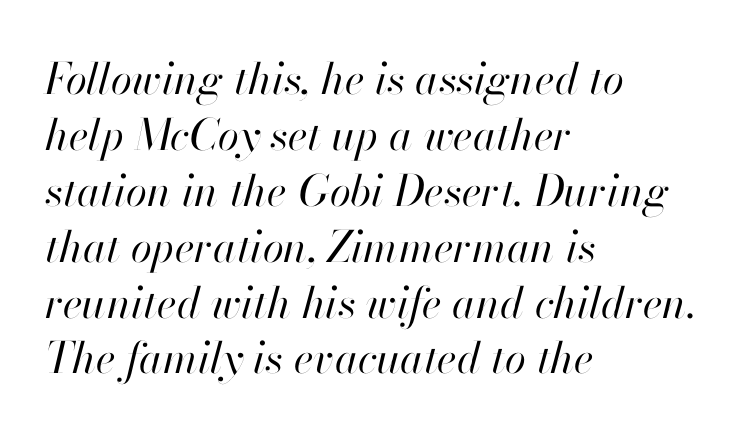
The image shows 43 px regular-weight type, italic (leaning right); set left-aligned, normal line spacing (1.3x), normal letter spacing, not underlined; high stroke contrast and a small x-height.
